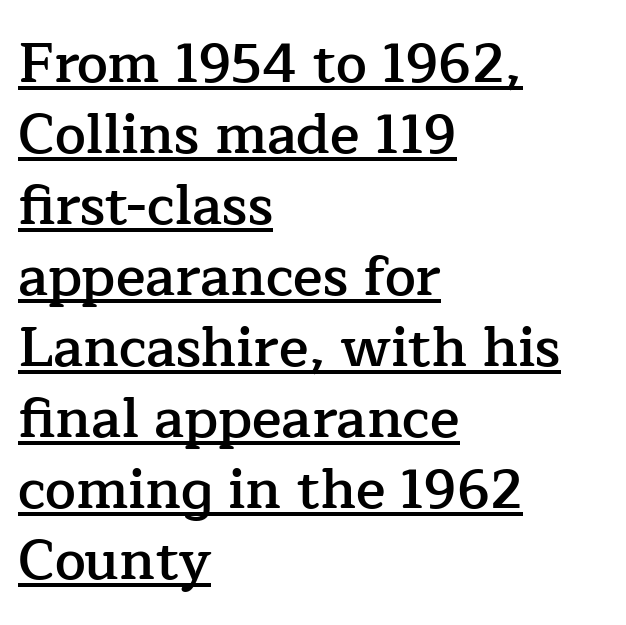
The typeface chosen for these lines features serifs. Compared with a centered layout, this one pins lines to the left instead. Posture: straight, roman, zero tilt. Typographic density is moderately raised because the face is semibold. This sample uses plain, unmodified letter spacing.
